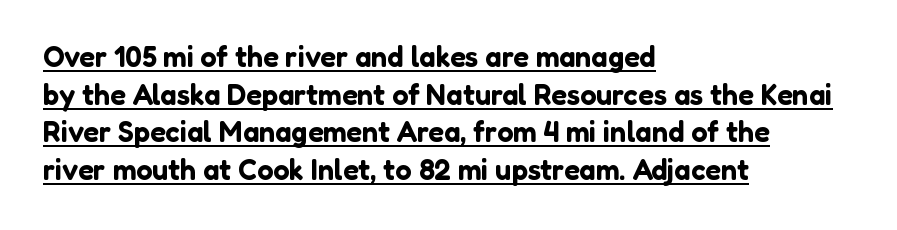
Q: Is the text italic (slanted)? A: No, it is upright.
Q: Is the typeface a serif or a sans-serif typeface? A: Sans-serif.
Q: Is the text underlined? A: Yes.
Q: How is the paragraph aligned? A: Left-aligned.
Q: Is the spacing between letters normal or unusually wide? A: Normal.
Q: Is the spacing between lines tight, normal or loose? A: Normal.
Q: Width (condensed, normal, or wide)? A: Normal.
Q: Stroke contrast? A: Low.
Q: x-height? A: Medium.
Q: Monospaced? A: No.
